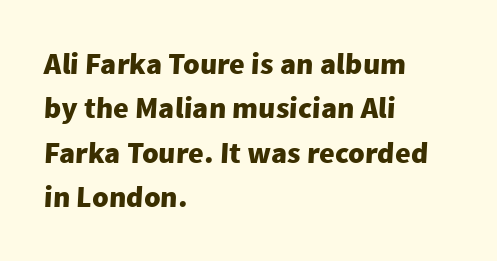
{"serif": "no", "bold": "yes", "weight": "heavy", "width": "normal", "stroke_contrast": "low", "x_height": "medium", "monospaced": "no", "underline": "no", "align": "left", "line_spacing": "normal", "line_spacing_ratio": 1.48, "letter_spacing": "normal", "letter_spacing_em": 0.0, "glyph_px": 30}
